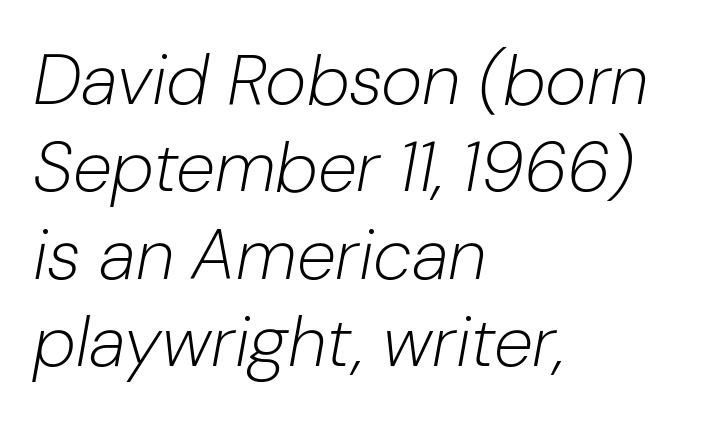
Glyph-to-glyph distance matches everyday printed text. This sample has the flowing, uneven cadence of proportional lettering. Descender tails drop into unmarked territory. All the whitespace from short lines collects on the right.
